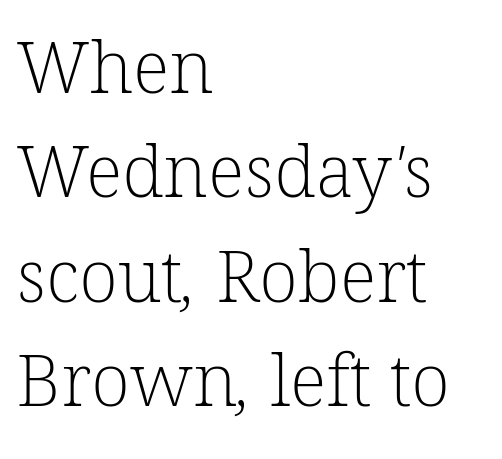
Q: Is the text bold? A: No.
Q: Is the typeface a serif or a sans-serif typeface? A: Serif.
Q: Is the text underlined? A: No.
Q: How is the paragraph aligned? A: Left-aligned.
Q: Is the spacing between letters normal or unusually wide? A: Normal.
Q: Is the spacing between lines tight, normal or loose? A: Normal.
Q: Width (condensed, normal, or wide)? A: Normal.
Q: Stroke contrast? A: Low.
Q: x-height? A: Medium.
Q: Monospaced? A: No.
